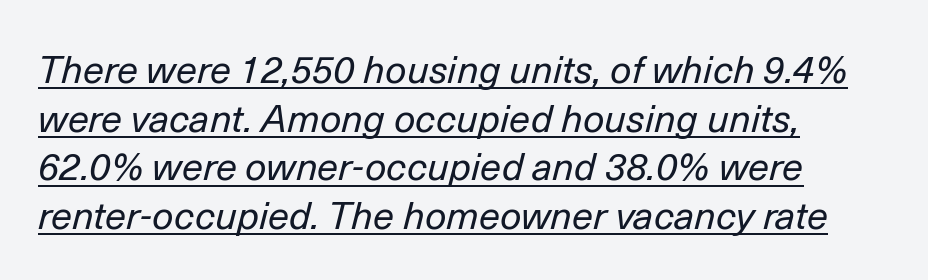
Q: Is the text bold? A: No.
Q: Is the text italic (slanted)? A: Yes, it leans right by about 14 degrees.
Q: Is the text underlined? A: Yes.
Q: How is the paragraph aligned? A: Left-aligned.
Q: Is the spacing between letters normal or unusually wide? A: Normal.
Q: Is the spacing between lines tight, normal or loose? A: Normal.
Q: Width (condensed, normal, or wide)? A: Normal.
Q: Stroke contrast? A: Low.
Q: x-height? A: Medium.
Q: Monospaced? A: No.
